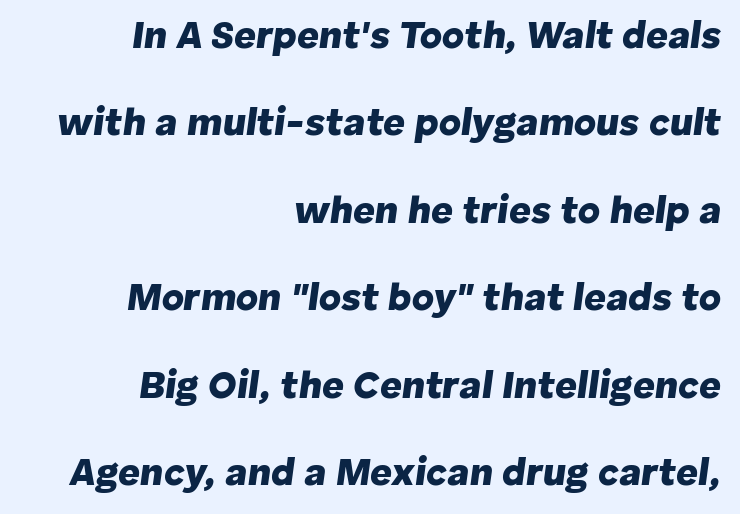
Q: Is the text bold? A: Yes.
Q: Is the text italic (slanted)? A: Yes, it leans right by about 8 degrees.
Q: Is the text underlined? A: No.
Q: How is the paragraph aligned? A: Right-aligned.
Q: Is the spacing between letters normal or unusually wide? A: Normal.
Q: Is the spacing between lines tight, normal or loose? A: Loose.
Q: Width (condensed, normal, or wide)? A: Normal.
Q: Stroke contrast? A: Low.
Q: x-height? A: Medium.
Q: Monospaced? A: No.
